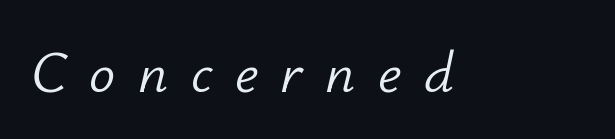
{"italic": "yes", "lean": "right", "slant_degrees": 12, "bold": "no", "weight": "light", "width": "normal", "stroke_contrast": "low", "x_height": "small", "monospaced": "no", "underline": "no", "letter_spacing": "wide", "letter_spacing_em": 0.39, "glyph_px": 58}
